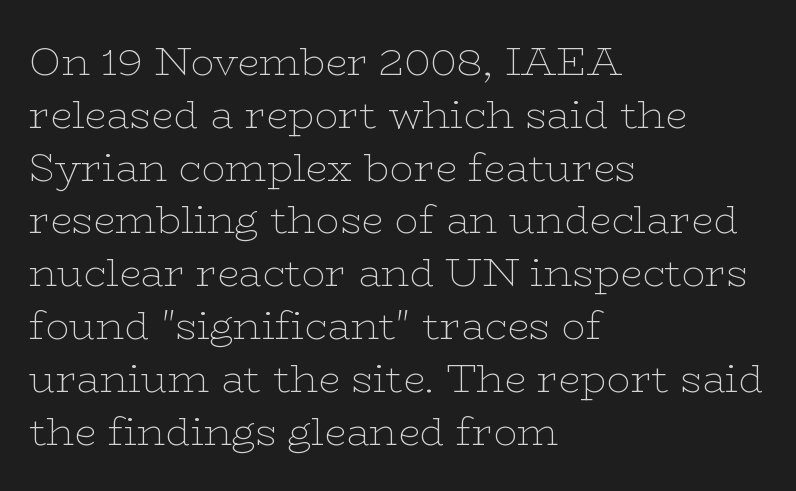
The image shows 40 px thin, wide serif type, upright; set left-aligned, normal line spacing (1.32x), normal letter spacing, not underlined; low stroke contrast and a medium x-height.
